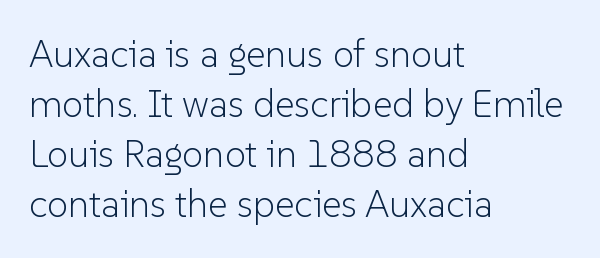
{"serif": "no", "italic": "no", "bold": "no", "weight": "light", "width": "normal", "stroke_contrast": "low", "x_height": "medium", "monospaced": "no", "underline": "no", "align": "left", "line_spacing": "normal", "line_spacing_ratio": 1.32, "letter_spacing": "normal", "letter_spacing_em": 0.0, "glyph_px": 38}
